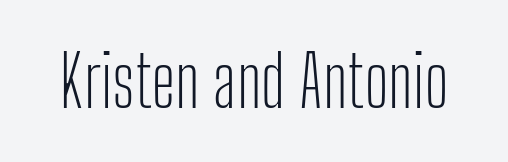
The image shows 70 px light, condensed sans-serif type, upright; set normal letter spacing, not underlined; low stroke contrast and a medium x-height.
